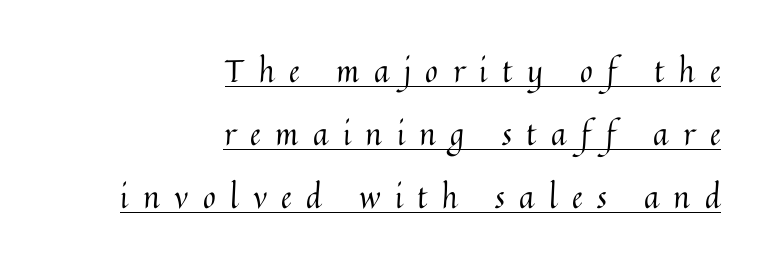
The image shows 31 px regular-weight type; set right-aligned, loose line spacing (2.04x), unusually wide letter spacing (+0.47 em), underlined; medium stroke contrast and a medium x-height.
